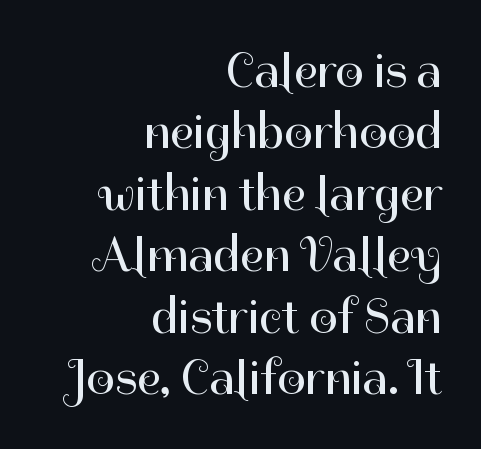
Q: Is the text bold? A: No.
Q: Is the text italic (slanted)? A: No, it is upright.
Q: Is the typeface a serif or a sans-serif typeface? A: Sans-serif.
Q: Is the text underlined? A: No.
Q: How is the paragraph aligned? A: Right-aligned.
Q: Is the spacing between letters normal or unusually wide? A: Normal.
Q: Width (condensed, normal, or wide)? A: Normal.
Q: Stroke contrast? A: High.
Q: x-height? A: Medium.
Q: Monospaced? A: No.
